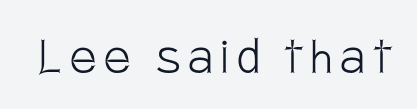
The words here are not underlined. On a weight scale, this lands at 450 or below. Character widths vary here, with narrow letters taking less room than wide ones. To sum up the face: it is a sans, with no serifs. In terms of posture, this sample is upright.
